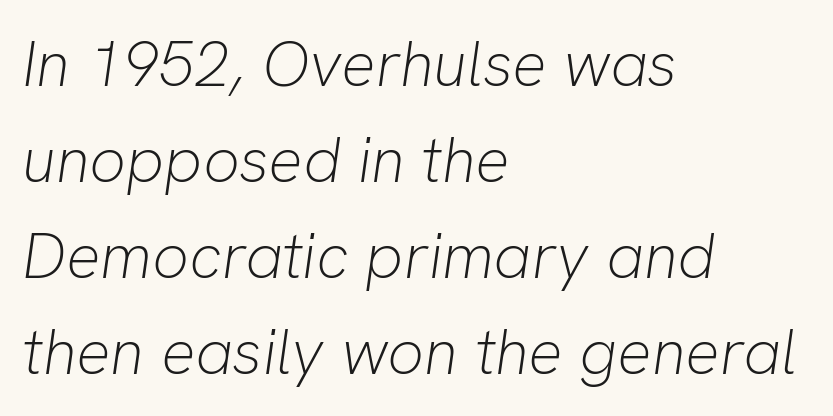
{"italic": "yes", "lean": "right", "slant_degrees": 8, "bold": "no", "weight": "light", "width": "normal", "stroke_contrast": "low", "x_height": "medium", "monospaced": "no", "underline": "no", "align": "left", "line_spacing": "normal", "line_spacing_ratio": 1.5, "letter_spacing": "normal", "letter_spacing_em": 0.0, "glyph_px": 64}
